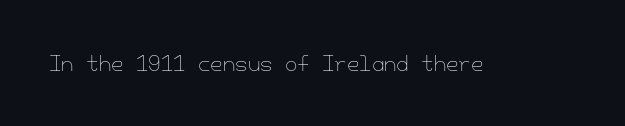
The image shows 20 px text type, upright; set normal letter spacing, not underlined.
